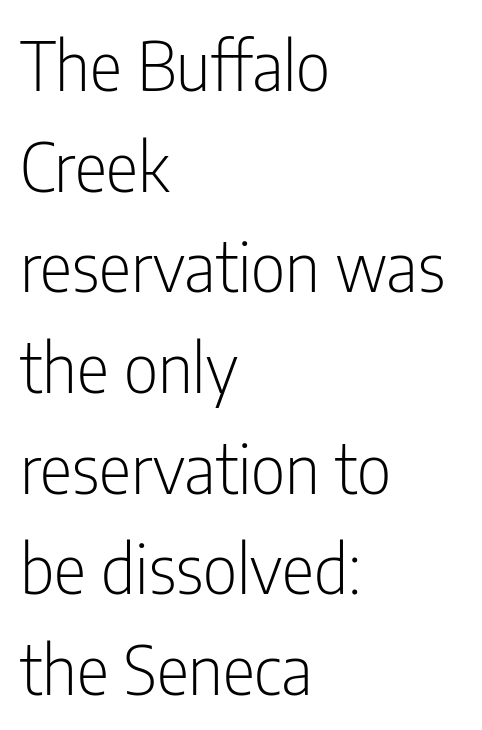
Q: Is the text bold? A: No.
Q: Is the text italic (slanted)? A: No, it is upright.
Q: Is the typeface a serif or a sans-serif typeface? A: Sans-serif.
Q: Is the text underlined? A: No.
Q: How is the paragraph aligned? A: Left-aligned.
Q: Is the spacing between letters normal or unusually wide? A: Normal.
Q: Is the spacing between lines tight, normal or loose? A: Normal.
Q: Width (condensed, normal, or wide)? A: Condensed.
Q: Stroke contrast? A: Low.
Q: x-height? A: Medium.
Q: Monospaced? A: No.
